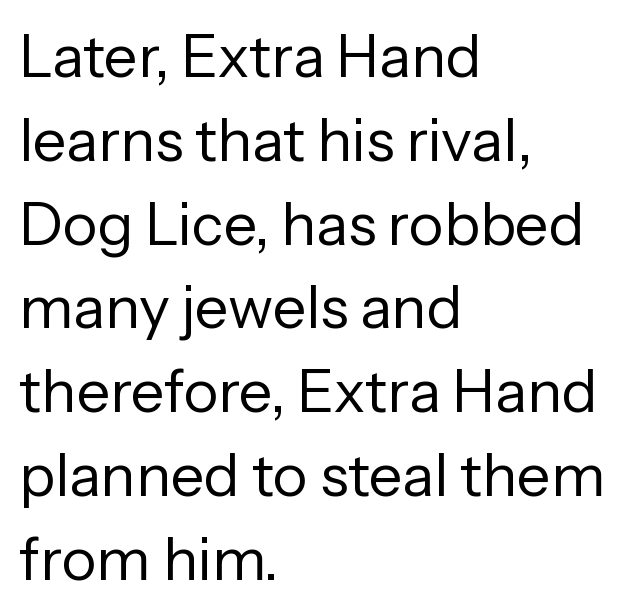
{"serif": "no", "italic": "no", "bold": "no", "weight": "regular", "width": "normal", "stroke_contrast": "low", "x_height": "medium", "monospaced": "no", "underline": "no", "align": "left", "line_spacing": "normal", "line_spacing_ratio": 1.42, "letter_spacing": "normal", "letter_spacing_em": 0.0, "glyph_px": 59}
